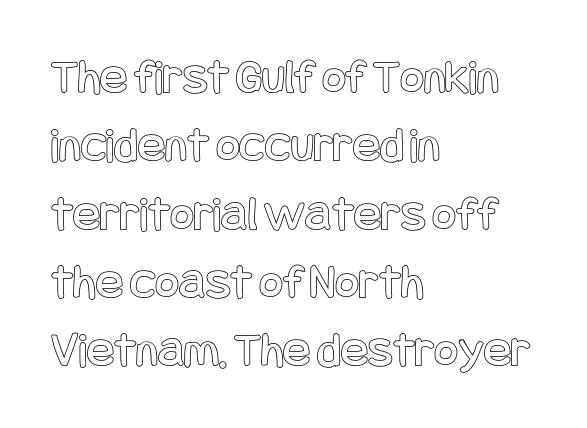
Q: Is the text italic (slanted)? A: No, it is upright.
Q: Is the text underlined? A: No.
Q: How is the paragraph aligned? A: Left-aligned.
Q: Is the spacing between letters normal or unusually wide? A: Normal.
Q: Is the spacing between lines tight, normal or loose? A: Normal.
Q: Width (condensed, normal, or wide)? A: Condensed.
Q: x-height? A: Large.
